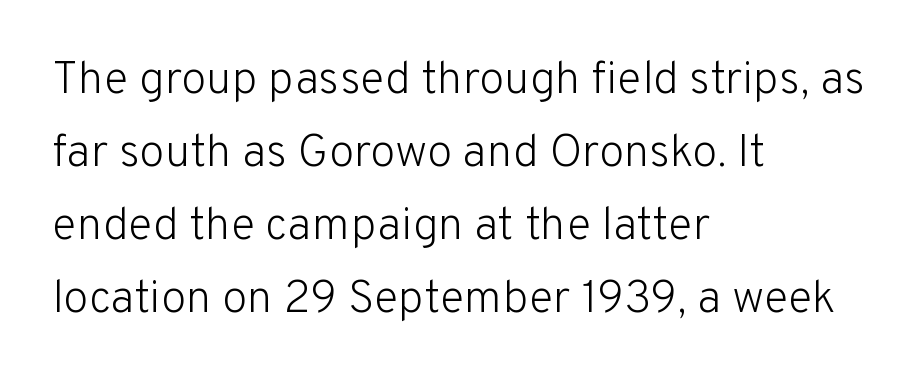
Q: Is the text bold? A: No.
Q: Is the text italic (slanted)? A: No, it is upright.
Q: Is the typeface a serif or a sans-serif typeface? A: Sans-serif.
Q: Is the text underlined? A: No.
Q: How is the paragraph aligned? A: Left-aligned.
Q: Is the spacing between letters normal or unusually wide? A: Normal.
Q: Is the spacing between lines tight, normal or loose? A: Normal.
Q: Width (condensed, normal, or wide)? A: Normal.
Q: Stroke contrast? A: Low.
Q: x-height? A: Medium.
Q: Monospaced? A: No.
